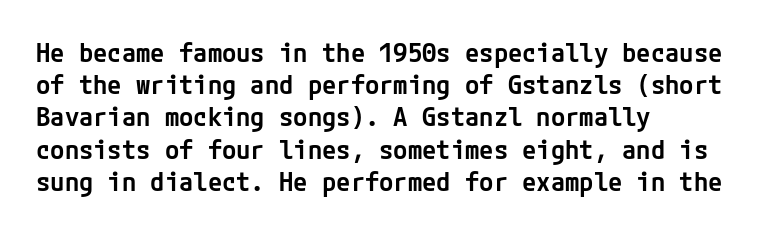
Q: Is the text bold? A: Semi-bold.
Q: Is the text italic (slanted)? A: No, it is upright.
Q: Is the text underlined? A: No.
Q: How is the paragraph aligned? A: Left-aligned.
Q: Is the spacing between letters normal or unusually wide? A: Normal.
